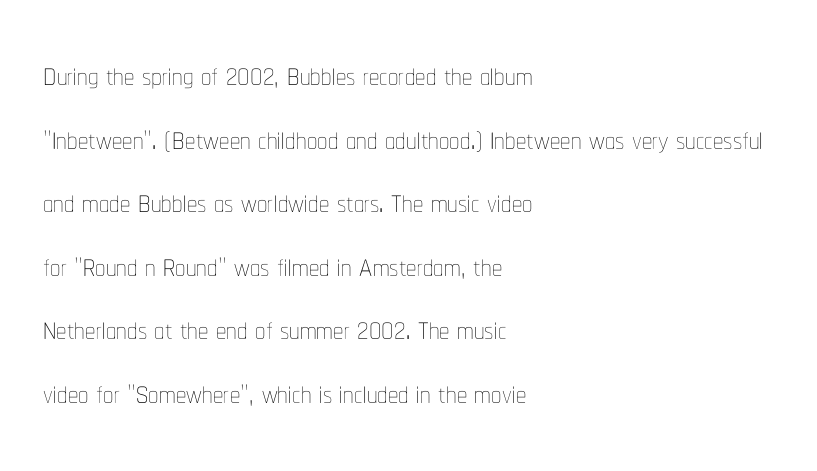
Q: Is the text bold? A: No.
Q: Is the text italic (slanted)? A: No, it is upright.
Q: Is the text underlined? A: No.
Q: How is the paragraph aligned? A: Left-aligned.
Q: Is the spacing between letters normal or unusually wide? A: Normal.
Q: Is the spacing between lines tight, normal or loose? A: Normal.
Q: Width (condensed, normal, or wide)? A: Condensed.
Q: Stroke contrast? A: Low.
Q: x-height? A: Medium.
Q: Monospaced? A: No.
